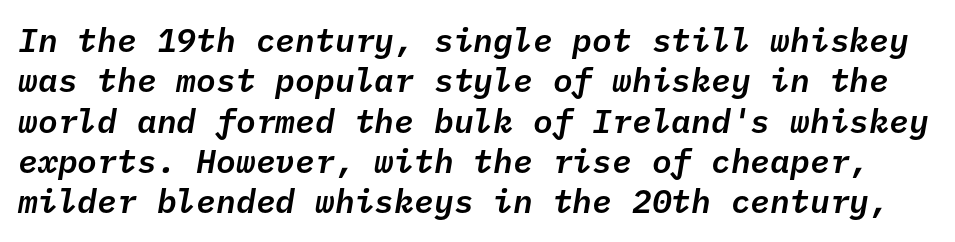
The image shows 33 px text type, italic (leaning right), monospaced; set line spacing 1.22x, normal letter spacing, not underlined; low stroke contrast and a medium x-height.
